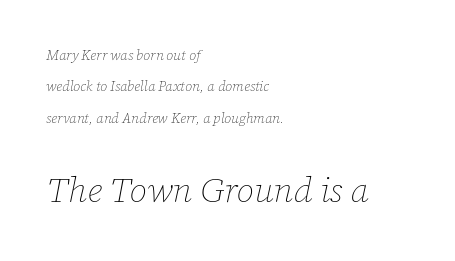
{"italic": "yes", "lean": "right", "slant_degrees": 12, "bold": "no", "weight": "thin", "width": "normal", "stroke_contrast": "low", "x_height": "medium", "monospaced": "no", "underline": "no", "align": "left", "line_spacing": "loose", "line_spacing_ratio": 2.24, "letter_spacing": "normal", "letter_spacing_em": 0.0, "larger_block": "second", "size_ratio": 2.5, "glyph_px": 35}
